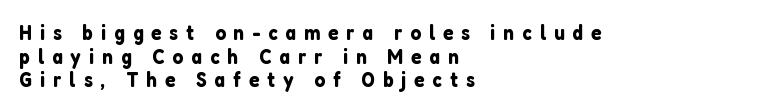
The image shows 21 px text type, upright; set left-aligned, tight line spacing (1.12x), unusually wide letter spacing (+0.38 em), not underlined.
